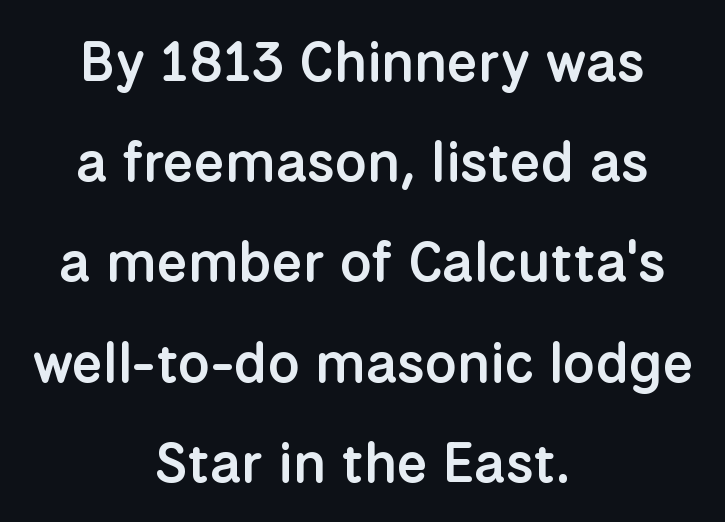
Q: Is the text bold? A: Semi-bold.
Q: Is the text italic (slanted)? A: No, it is upright.
Q: Is the typeface a serif or a sans-serif typeface? A: Sans-serif.
Q: Is the text underlined? A: No.
Q: How is the paragraph aligned? A: Centered.
Q: Is the spacing between letters normal or unusually wide? A: Normal.
Q: Width (condensed, normal, or wide)? A: Normal.
Q: Stroke contrast? A: Low.
Q: x-height? A: Medium.
Q: Monospaced? A: No.
